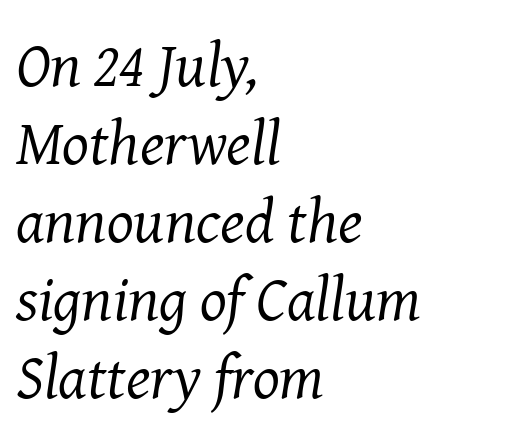
Q: Is the text bold? A: No.
Q: Is the text italic (slanted)? A: Yes, it leans right by about 8 degrees.
Q: Is the typeface a serif or a sans-serif typeface? A: Serif.
Q: Is the text underlined? A: No.
Q: How is the paragraph aligned? A: Left-aligned.
Q: Is the spacing between letters normal or unusually wide? A: Normal.
Q: Width (condensed, normal, or wide)? A: Normal.
Q: Stroke contrast? A: Medium.
Q: x-height? A: Medium.
Q: Monospaced? A: No.
